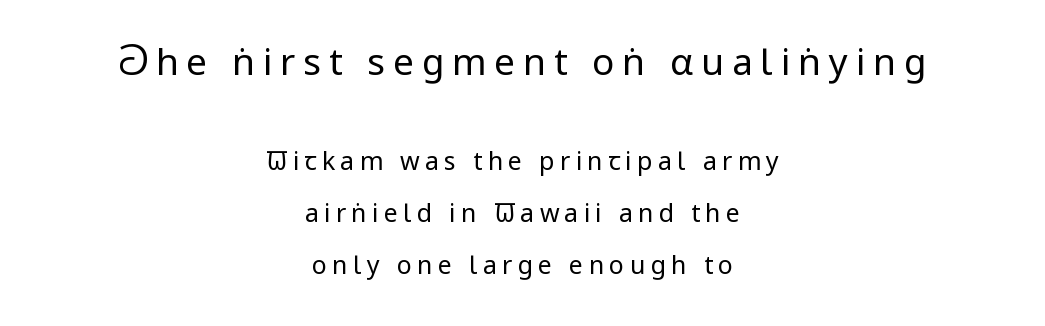
The earlier block is typeset at a bigger size than the later block. Alignment: centered. Font category for this specimen: sans-serif. The passage shown is typed in a proportional face where columns would drift.
